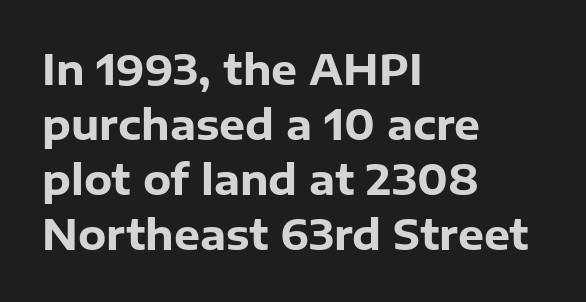
Q: Is the text bold? A: Yes.
Q: Is the text italic (slanted)? A: No, it is upright.
Q: Is the typeface a serif or a sans-serif typeface? A: Sans-serif.
Q: Is the text underlined? A: No.
Q: How is the paragraph aligned? A: Left-aligned.
Q: Is the spacing between letters normal or unusually wide? A: Normal.
Q: Is the spacing between lines tight, normal or loose? A: Normal.
Q: Width (condensed, normal, or wide)? A: Normal.
Q: Stroke contrast? A: Low.
Q: x-height? A: Medium.
Q: Monospaced? A: No.
